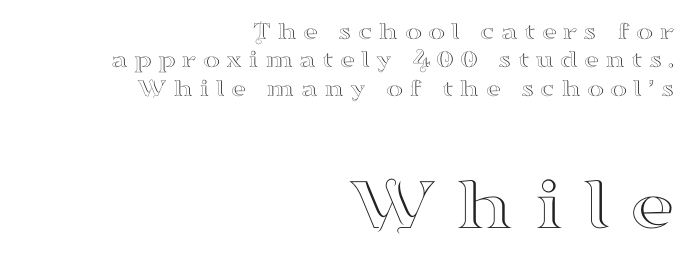
The image shows 78 px wide serif type, upright; set right-aligned, tight line spacing (1.09x), unusually wide letter spacing (+0.23 em), not underlined; the second (bottom) block is 3.0x larger; high stroke contrast and a small x-height.
